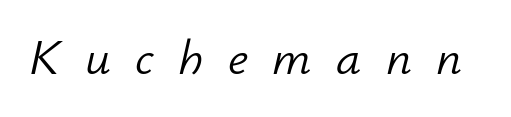
Q: Is the text bold? A: No.
Q: Is the text italic (slanted)? A: Yes, it leans right by about 12 degrees.
Q: Is the text underlined? A: No.
Q: Is the spacing between letters normal or unusually wide? A: Unusually wide.
Q: Width (condensed, normal, or wide)? A: Normal.
Q: Stroke contrast? A: Low.
Q: x-height? A: Small.
Q: Monospaced? A: No.
